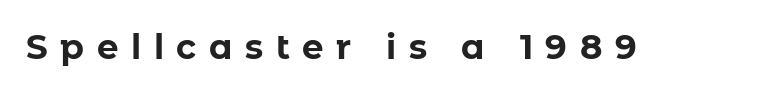
Q: Is the text bold? A: Yes.
Q: Is the text italic (slanted)? A: No, it is upright.
Q: Is the typeface a serif or a sans-serif typeface? A: Sans-serif.
Q: Is the text underlined? A: No.
Q: Is the spacing between letters normal or unusually wide? A: Unusually wide.
Q: Width (condensed, normal, or wide)? A: Normal.
Q: Stroke contrast? A: Low.
Q: x-height? A: Medium.
Q: Monospaced? A: No.
